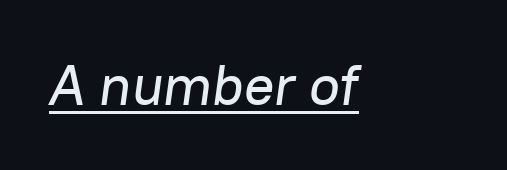
The image shows 56 px text type, italic (leaning right); set normal letter spacing, underlined; low stroke contrast and a medium x-height.
